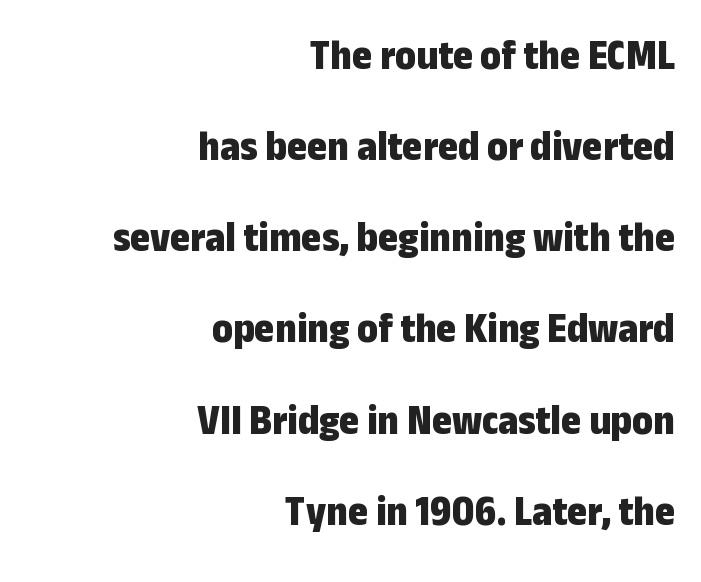
The compositor pushed each line to the right boundary. The lines are spread far apart with generous leading. Serif or sans? Sans — the stroke terminals are bare. Emphasis by weight is at full strength: bold. Think of a printed novel: that variable character pitch is what you see here. The string is rendered with underlining switched off.
